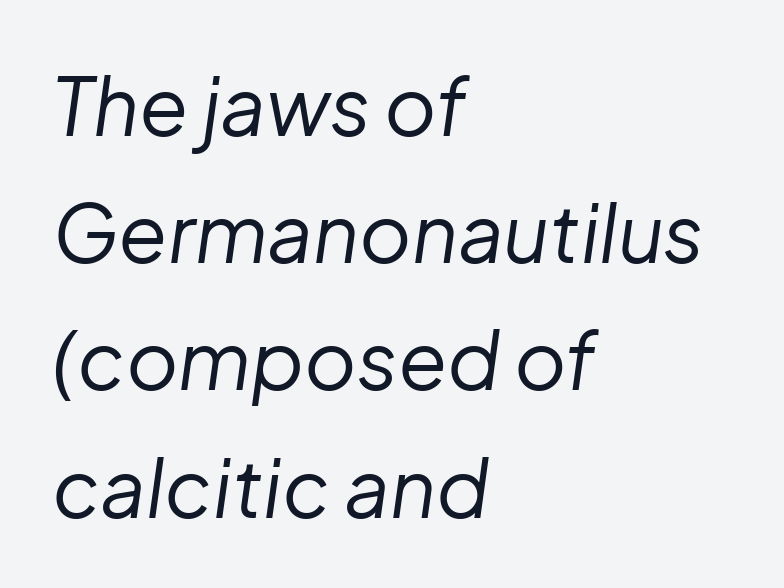
The image shows 80 px regular-weight type, italic (leaning right); set left-aligned, normal line spacing (1.59x), normal letter spacing, not underlined; low stroke contrast and a medium x-height.
